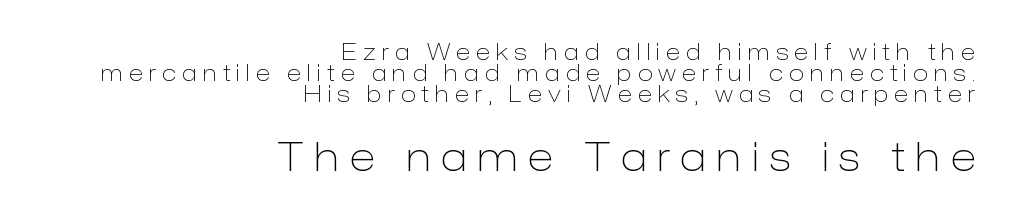
The lower block of text is set noticeably larger than the block above it. Words float on clear page, feet unadorned. Compared with typical body copy, the letter spacing here is much looser. The letters look calm and open, with moderate or lighter stems. To sum up the face: it is a sans, with no serifs. Does the leading feel generous? Not at all — it's pinched.
